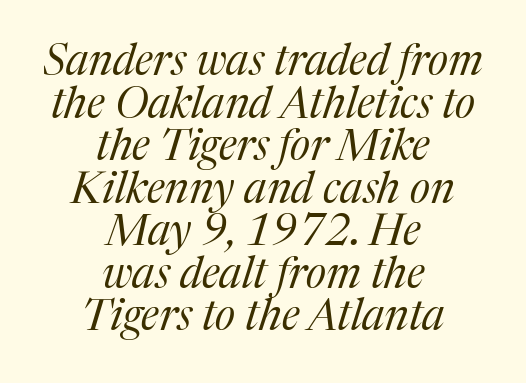
{"serif": "yes", "italic": "yes", "lean": "right", "slant_degrees": 17, "bold": "no", "weight": "regular", "width": "normal", "stroke_contrast": "medium", "x_height": "medium", "monospaced": "no", "underline": "no", "align": "center", "line_spacing": "tight", "line_spacing_ratio": 0.99, "letter_spacing": "normal", "letter_spacing_em": 0.0, "glyph_px": 43}
